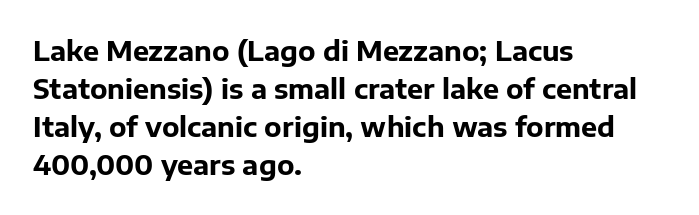
{"italic": "no", "bold": "yes", "underline": "no", "align": "left", "line_spacing": "normal", "line_spacing_ratio": 1.41, "letter_spacing": "normal", "letter_spacing_em": 0.0, "glyph_px": 27}
